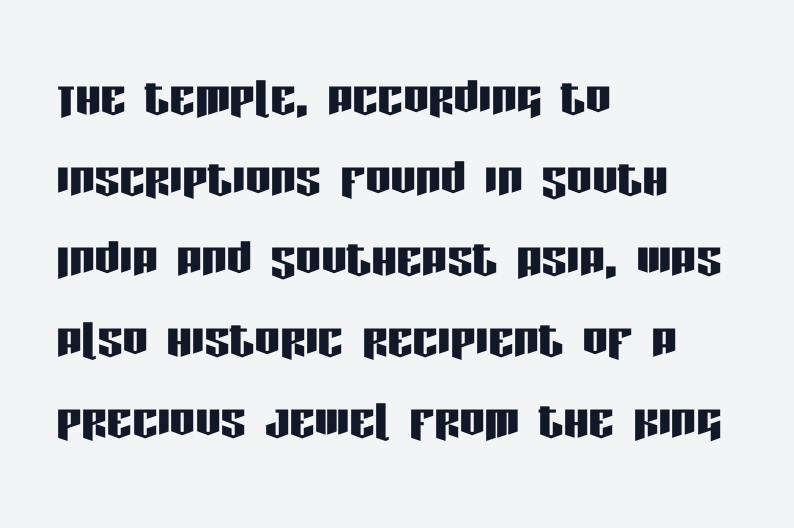
These lines are rendered in a variable-pitch font. Short note: letters normally spaced. In terms of posture, this sample is upright. The rows are spaced the way most documents space them. The space beneath each line is pristine and unruled.
